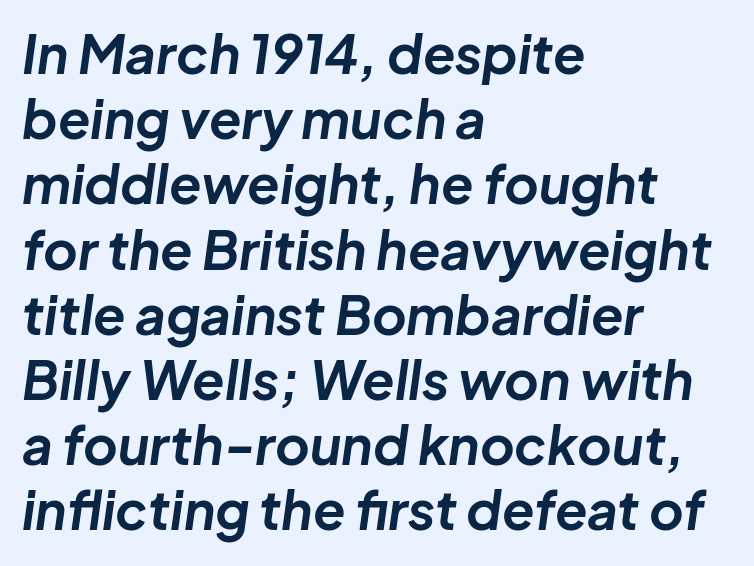
{"italic": "yes", "lean": "right", "slant_degrees": 8, "bold": "yes", "weight": "bold", "width": "normal", "stroke_contrast": "low", "x_height": "medium", "monospaced": "no", "underline": "no", "align": "left", "line_spacing_ratio": 1.23, "letter_spacing": "normal", "letter_spacing_em": 0.0, "glyph_px": 53}
